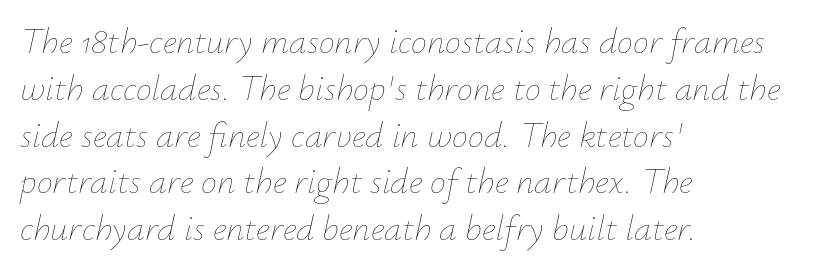
Q: Is the text bold? A: No.
Q: Is the text italic (slanted)? A: Yes, it leans right by about 12 degrees.
Q: Is the text underlined? A: No.
Q: How is the paragraph aligned? A: Left-aligned.
Q: Is the spacing between letters normal or unusually wide? A: Normal.
Q: Is the spacing between lines tight, normal or loose? A: Normal.
Q: Width (condensed, normal, or wide)? A: Normal.
Q: Stroke contrast? A: Low.
Q: x-height? A: Small.
Q: Monospaced? A: No.
